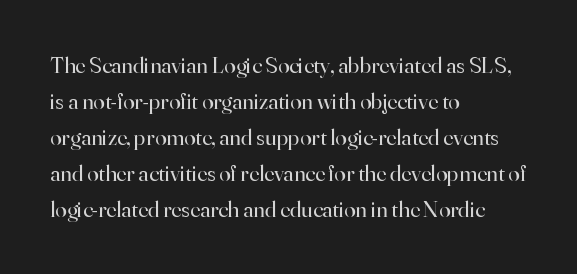
{"italic": "no", "bold": "no", "underline": "no", "align": "left", "line_spacing": "normal", "line_spacing_ratio": 1.57, "letter_spacing": "normal", "letter_spacing_em": 0.0, "glyph_px": 23}
